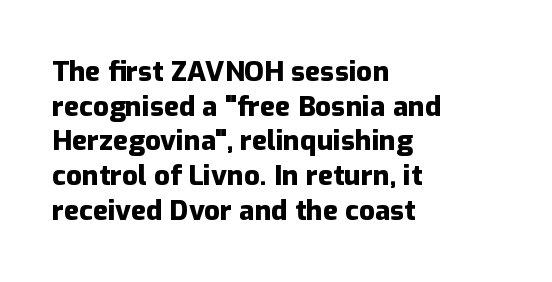
Q: Is the text bold? A: Yes.
Q: Is the text italic (slanted)? A: No, it is upright.
Q: Is the typeface a serif or a sans-serif typeface? A: Sans-serif.
Q: Is the text underlined? A: No.
Q: How is the paragraph aligned? A: Left-aligned.
Q: Is the spacing between letters normal or unusually wide? A: Normal.
Q: Width (condensed, normal, or wide)? A: Normal.
Q: Stroke contrast? A: Low.
Q: x-height? A: Medium.
Q: Monospaced? A: No.
